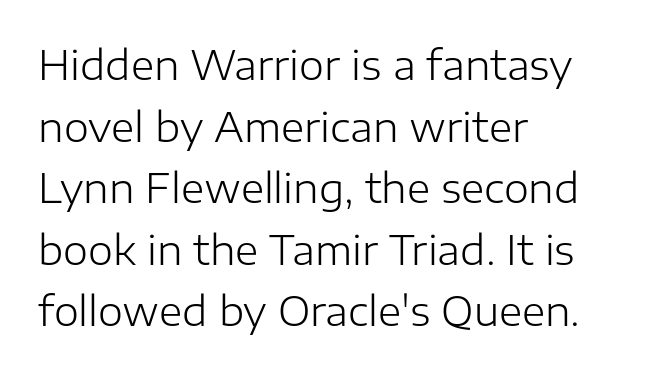
The image shows 40 px light sans-serif type, upright; set left-aligned, normal line spacing (1.54x), normal letter spacing, not underlined; low stroke contrast and a medium x-height.
